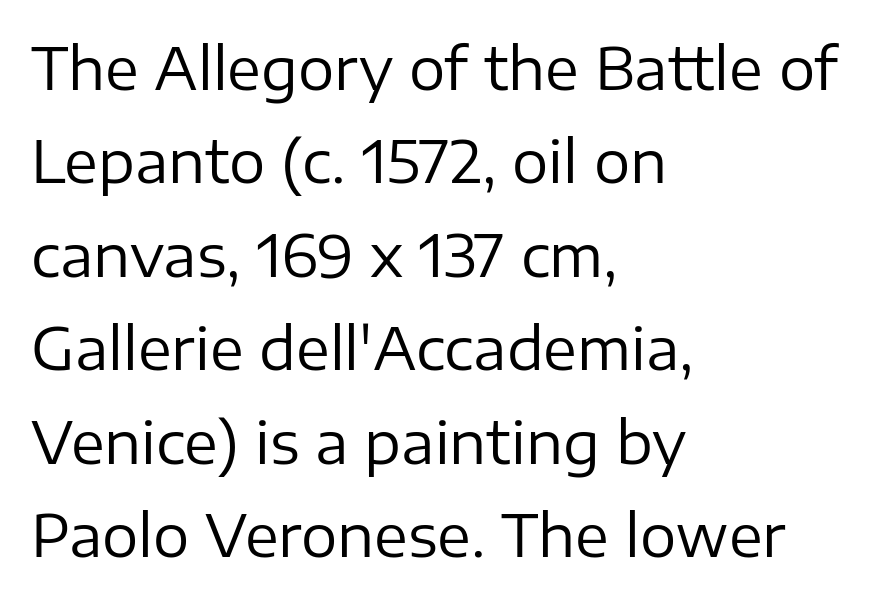
The image shows 57 px regular-weight sans-serif type, upright; set left-aligned, normal line spacing (1.64x), normal letter spacing, not underlined; low stroke contrast and a medium x-height.
